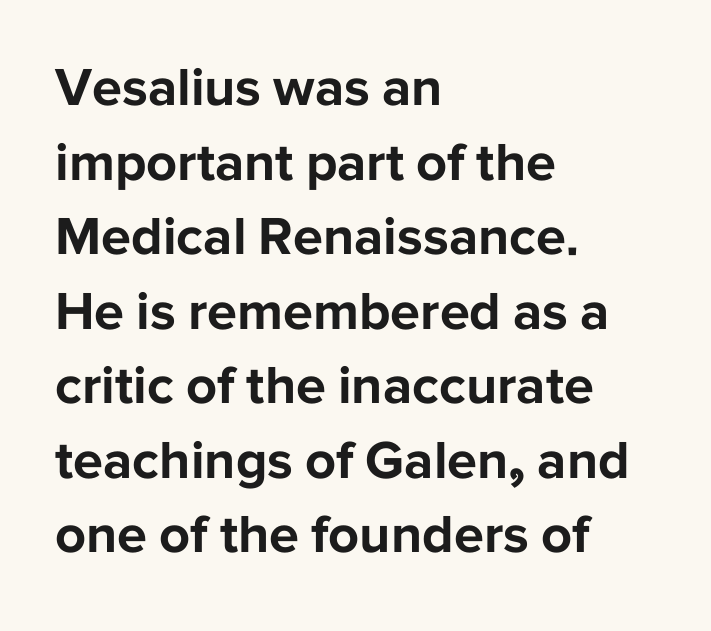
Q: Is the text bold? A: Yes.
Q: Is the text italic (slanted)? A: No, it is upright.
Q: Is the typeface a serif or a sans-serif typeface? A: Sans-serif.
Q: Is the text underlined? A: No.
Q: How is the paragraph aligned? A: Left-aligned.
Q: Is the spacing between letters normal or unusually wide? A: Normal.
Q: Is the spacing between lines tight, normal or loose? A: Normal.
Q: Width (condensed, normal, or wide)? A: Normal.
Q: Stroke contrast? A: Low.
Q: x-height? A: Medium.
Q: Monospaced? A: No.
